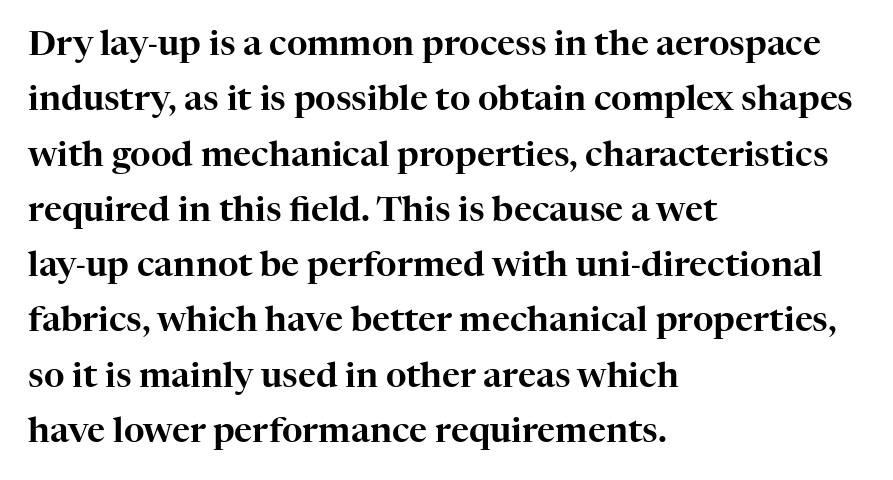
{"serif": "yes", "italic": "no", "width": "normal", "stroke_contrast": "high", "x_height": "medium", "monospaced": "no", "underline": "no", "align": "left", "line_spacing": "normal", "line_spacing_ratio": 1.58, "letter_spacing": "normal", "letter_spacing_em": 0.0, "glyph_px": 35}
